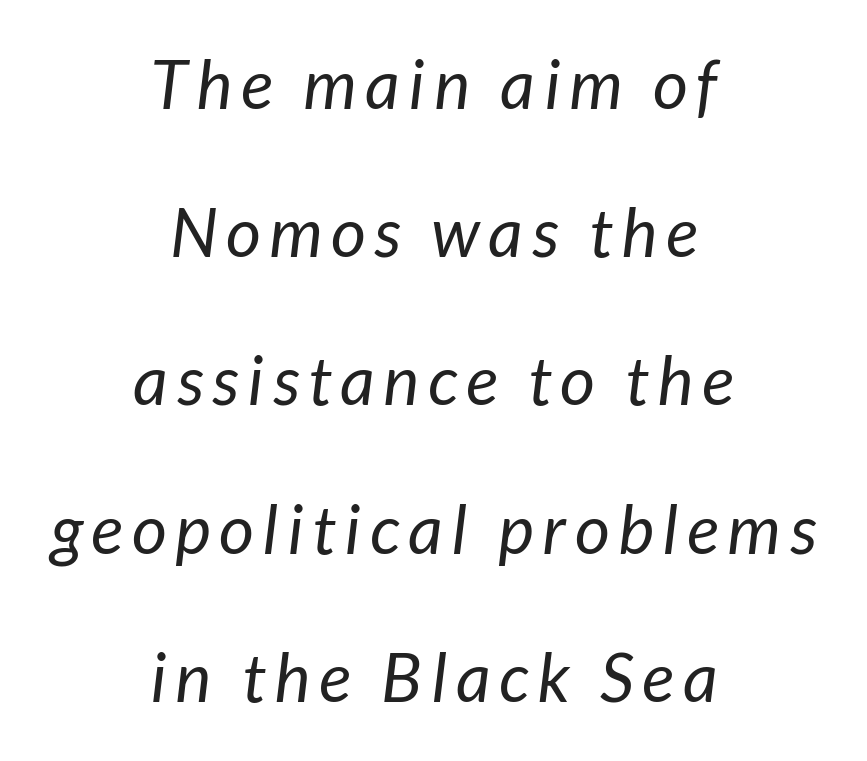
Q: Is the text bold? A: No.
Q: Is the typeface a serif or a sans-serif typeface? A: Sans-serif.
Q: Is the text underlined? A: No.
Q: How is the paragraph aligned? A: Centered.
Q: Is the spacing between lines tight, normal or loose? A: Loose.
Q: Width (condensed, normal, or wide)? A: Normal.
Q: Stroke contrast? A: Low.
Q: x-height? A: Medium.
Q: Monospaced? A: No.
